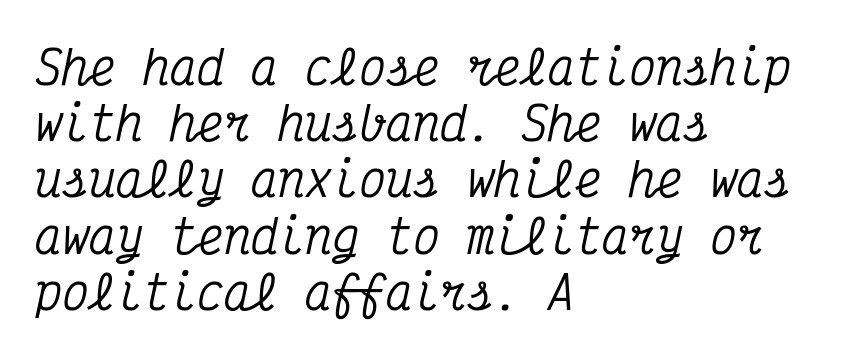
The image shows 45 px condensed serif type, italic (leaning right), monospaced; set left-aligned, normal line spacing (1.25x), normal letter spacing, not underlined; medium stroke contrast and a medium x-height.
